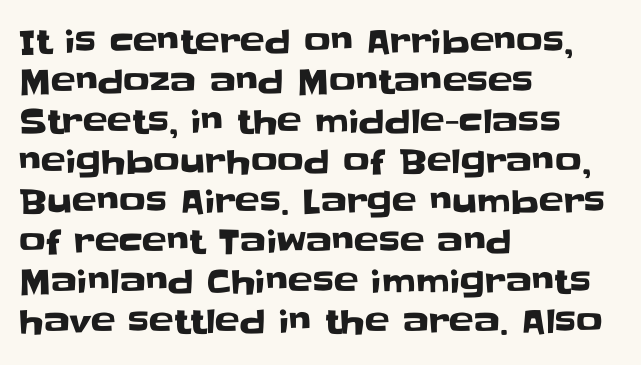
The lines in this sample share a left origin and differ only in where they stop. The passage shown is not underscored anywhere. Varying glyph widths throughout — classic text-font behaviour. The specimen reads as upright at a glance.
